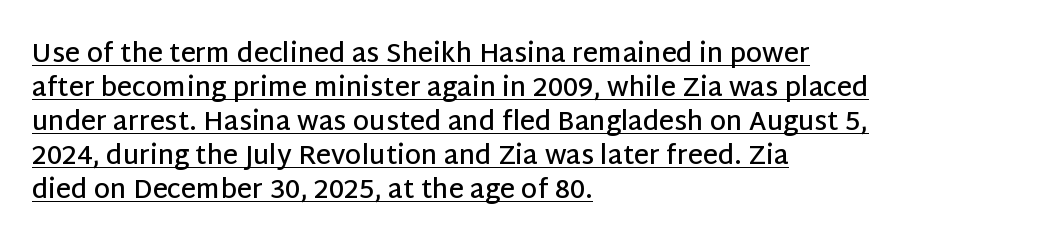
The axis of the letterforms is exactly vertical. Underlined type. The face used here is rendered with its standard letterfit. Reading down the column, the eye jumps a familiar distance to each next line. The lines in this sample share a left origin and differ only in where they stop.
